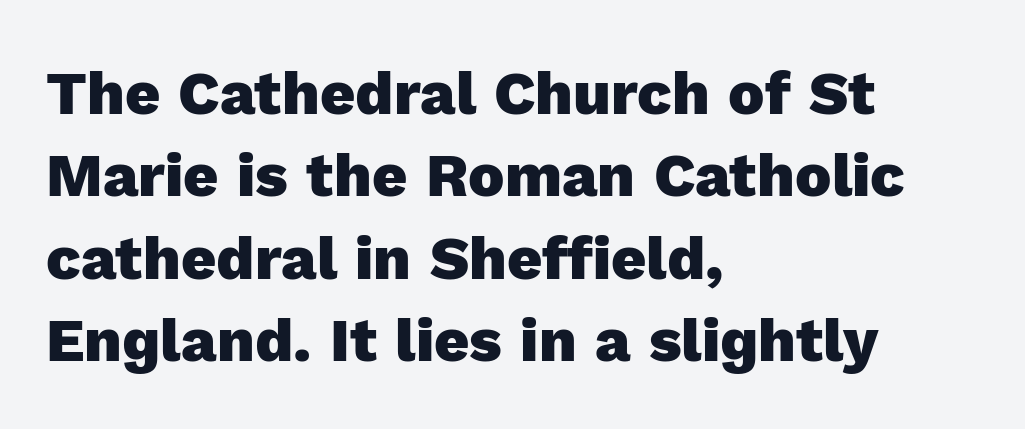
Interline gaps are of average width in this sample. Emphasis by weight is at full strength: bold. You could call the tracking neutral — neither tight nor loose. Horizontal alignment here is leftward, the default for most running prose.
